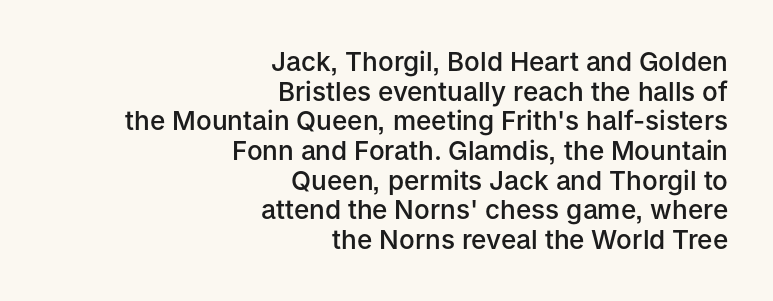
{"italic": "no", "bold": "semi", "underline": "no", "align": "right", "line_spacing": "tight", "line_spacing_ratio": 1.14, "letter_spacing": "normal", "letter_spacing_em": 0.0, "glyph_px": 26}
